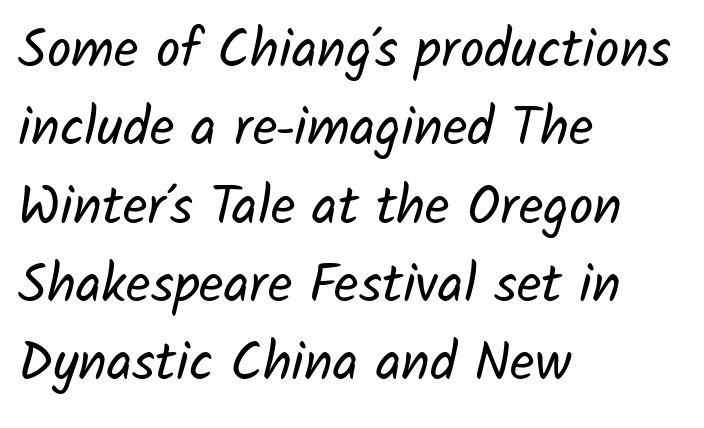
The image shows 54 px regular-weight sans-serif type; set left-aligned, normal line spacing (1.45x), normal letter spacing, not underlined; low stroke contrast and a medium x-height.
